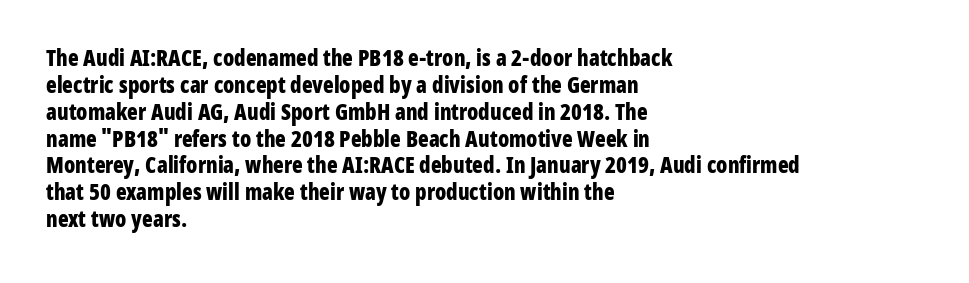
Q: Is the text bold? A: Yes.
Q: Is the text italic (slanted)? A: No, it is upright.
Q: Is the text underlined? A: No.
Q: How is the paragraph aligned? A: Left-aligned.
Q: Is the spacing between letters normal or unusually wide? A: Normal.
